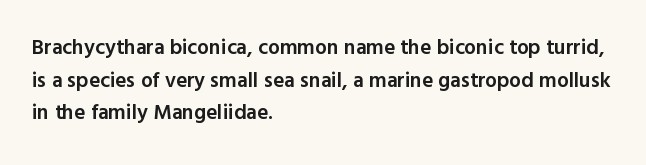
Decoration check: the copy has no underline. If you drew a ruler down the left edge, every line would touch it. How would I describe the line gaps? Plain and ordinary. The characters look somewhat weighty, a semibold short of true bold. Ordinary non-slanted type is in use.
